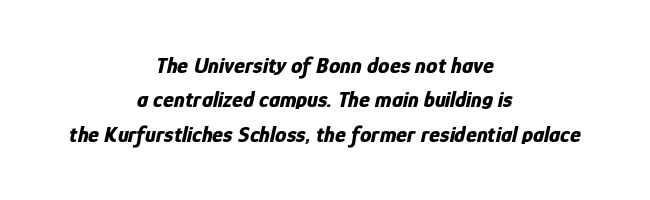
Heavy, bold letterforms. A typesetter would mark this as italic. Words appear dense and cohesive because spacing is normal. The words here are not underlined.
